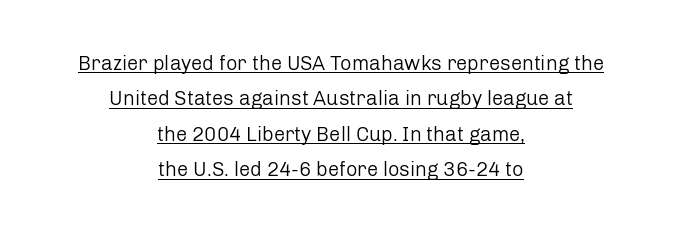
The image shows 20 px text type, upright; set centered, line spacing 1.77x, normal letter spacing, underlined.
